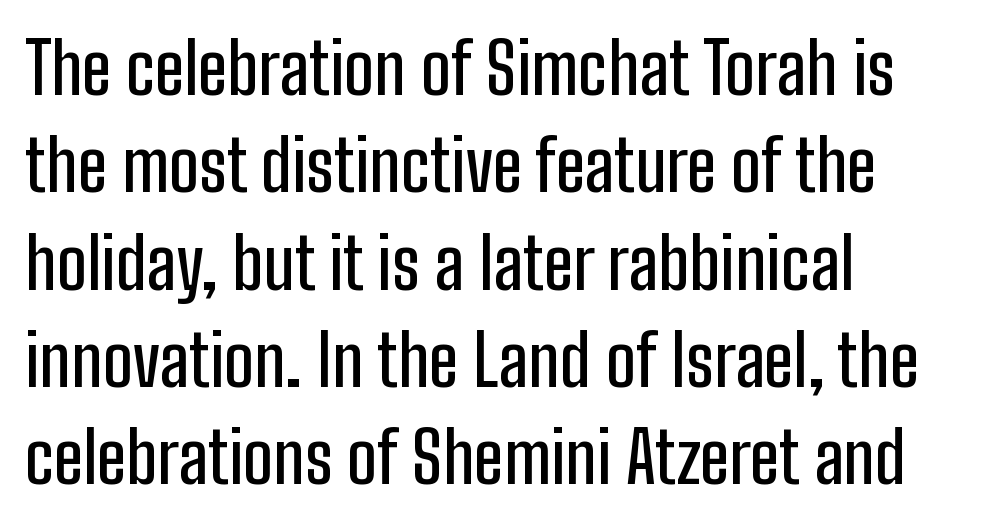
Q: Is the text italic (slanted)? A: No, it is upright.
Q: Is the typeface a serif or a sans-serif typeface? A: Sans-serif.
Q: Is the text underlined? A: No.
Q: How is the paragraph aligned? A: Left-aligned.
Q: Is the spacing between letters normal or unusually wide? A: Normal.
Q: Is the spacing between lines tight, normal or loose? A: Normal.
Q: Width (condensed, normal, or wide)? A: Condensed.
Q: Stroke contrast? A: Low.
Q: x-height? A: Medium.
Q: Monospaced? A: No.
